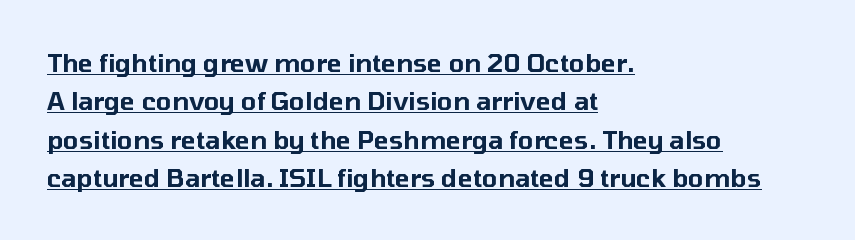
The image shows 25 px text type, upright; set left-aligned, normal line spacing (1.54x), normal letter spacing, underlined.
